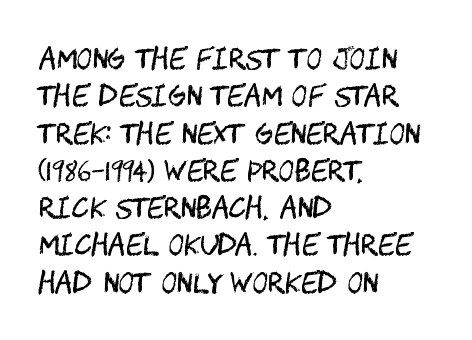
Interline gaps are of average width in this sample. Inter-character spacing is left at the font's built-in metrics. If you drew a line through each stem, it would be perfectly vertical. Words float on clear page, feet unadorned. Each line starts at the same left margin while the right side varies.
